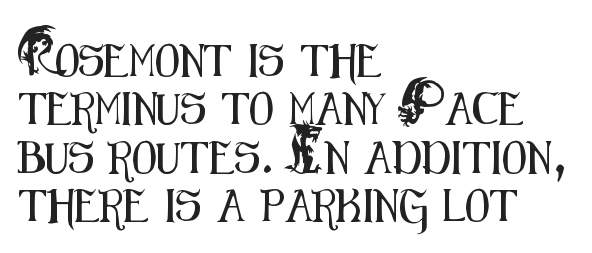
{"serif": "no", "italic": "no", "width": "condensed", "stroke_contrast": "medium", "x_height": "small", "monospaced": "no", "underline": "no", "align": "left", "line_spacing": "normal", "line_spacing_ratio": 1.51, "letter_spacing": "normal", "letter_spacing_em": 0.0, "glyph_px": 32}
